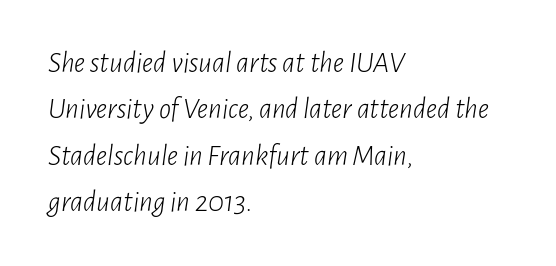
A normal amount of white space separates one row of letters from the next. Think of a printed novel: that variable character pitch is what you see here. When letters slant like this, we call the style italic. The ragged edge is on the right, which tells us the setting is flush left. Short note: letters normally spaced. Underlining? Definitely not there.
